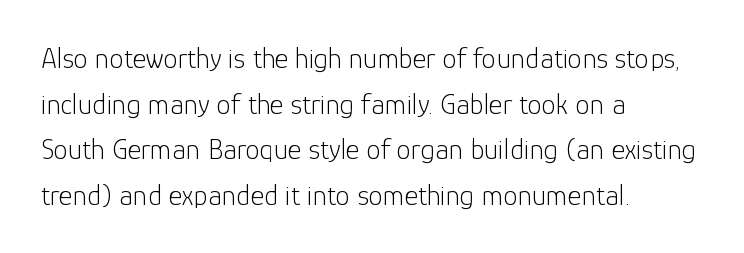
The image shows 29 px light sans-serif type, upright; set left-aligned, normal line spacing (1.57x), normal letter spacing, not underlined; low stroke contrast and a medium x-height.
